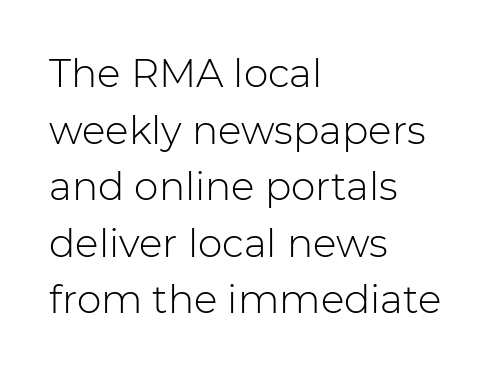
Q: Is the text bold? A: No.
Q: Is the text italic (slanted)? A: No, it is upright.
Q: Is the typeface a serif or a sans-serif typeface? A: Sans-serif.
Q: Is the text underlined? A: No.
Q: How is the paragraph aligned? A: Left-aligned.
Q: Is the spacing between letters normal or unusually wide? A: Normal.
Q: Is the spacing between lines tight, normal or loose? A: Normal.
Q: Width (condensed, normal, or wide)? A: Normal.
Q: Stroke contrast? A: Low.
Q: x-height? A: Medium.
Q: Monospaced? A: No.
